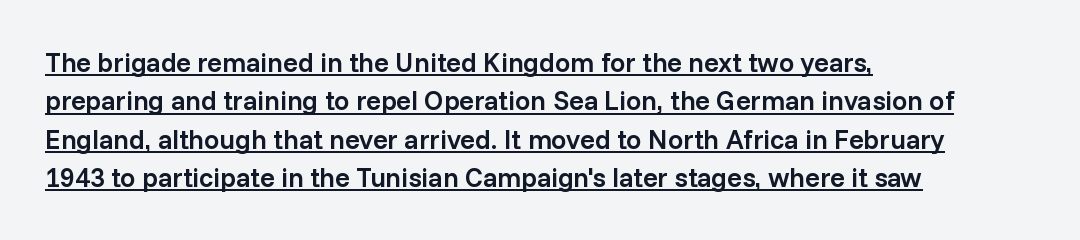
{"italic": "no", "bold": "semi", "underline": "yes", "align": "left", "line_spacing": "normal", "line_spacing_ratio": 1.42, "letter_spacing": "normal", "letter_spacing_em": 0.0, "glyph_px": 27}
